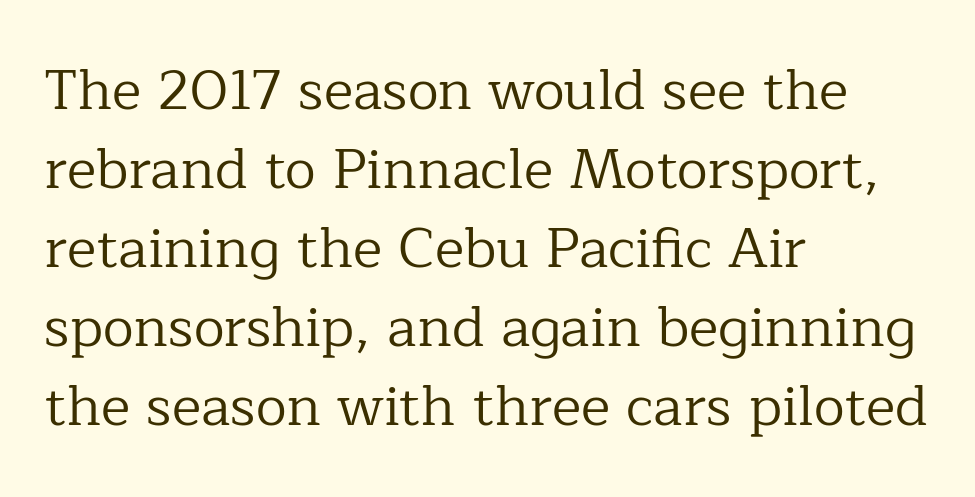
The image shows 56 px regular-weight serif type, upright; set left-aligned, normal line spacing (1.41x), normal letter spacing, not underlined; low stroke contrast and a medium x-height.
